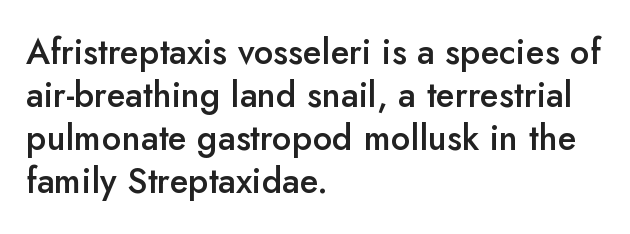
The image shows 35 px semibold sans-serif type, upright; set left-aligned, line spacing 1.23x, normal letter spacing, not underlined; low stroke contrast and a small x-height.
